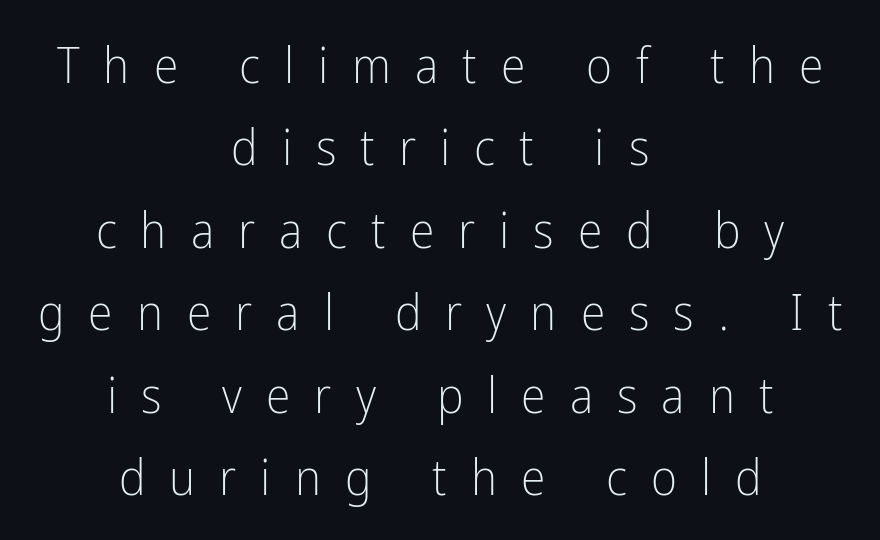
Q: Is the text bold? A: No.
Q: Is the text italic (slanted)? A: No, it is upright.
Q: Is the typeface a serif or a sans-serif typeface? A: Sans-serif.
Q: Is the text underlined? A: No.
Q: How is the paragraph aligned? A: Centered.
Q: Is the spacing between letters normal or unusually wide? A: Unusually wide.
Q: Is the spacing between lines tight, normal or loose? A: Normal.
Q: Width (condensed, normal, or wide)? A: Condensed.
Q: Stroke contrast? A: Low.
Q: x-height? A: Medium.
Q: Monospaced? A: No.
